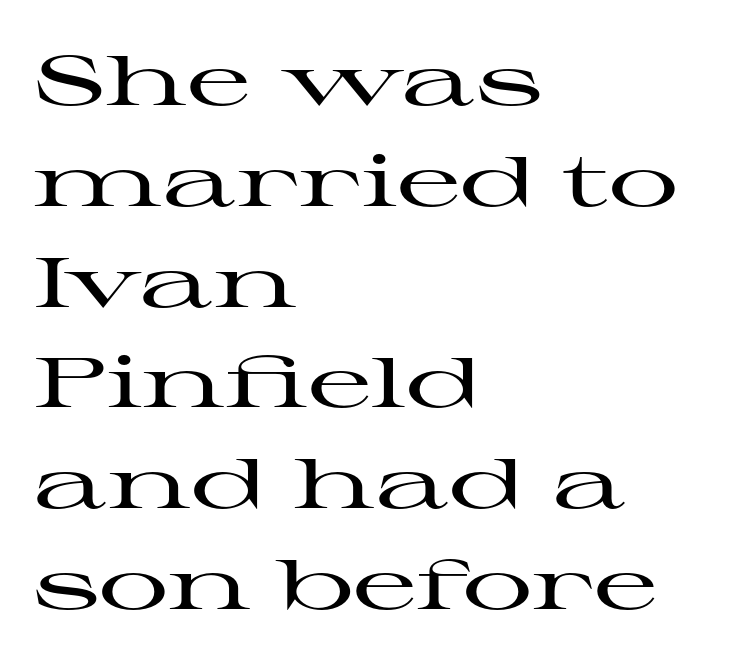
The image shows 70 px wide serif type, upright; set left-aligned, normal line spacing (1.44x), normal letter spacing, not underlined; high stroke contrast and a medium x-height.
